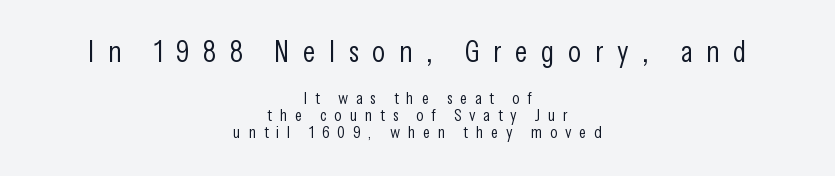
Q: Is the text bold? A: No.
Q: Is the text italic (slanted)? A: No, it is upright.
Q: Is the typeface a serif or a sans-serif typeface? A: Sans-serif.
Q: Is the text underlined? A: No.
Q: How is the paragraph aligned? A: Centered.
Q: Is the spacing between letters normal or unusually wide? A: Unusually wide.
Q: Is the spacing between lines tight, normal or loose? A: Tight.
Q: Which block of text is set in a larger size, the first (top) or the second (bottom)? A: The first (top) one.
Q: Width (condensed, normal, or wide)? A: Condensed.
Q: Stroke contrast? A: Low.
Q: x-height? A: Medium.
Q: Monospaced? A: No.
